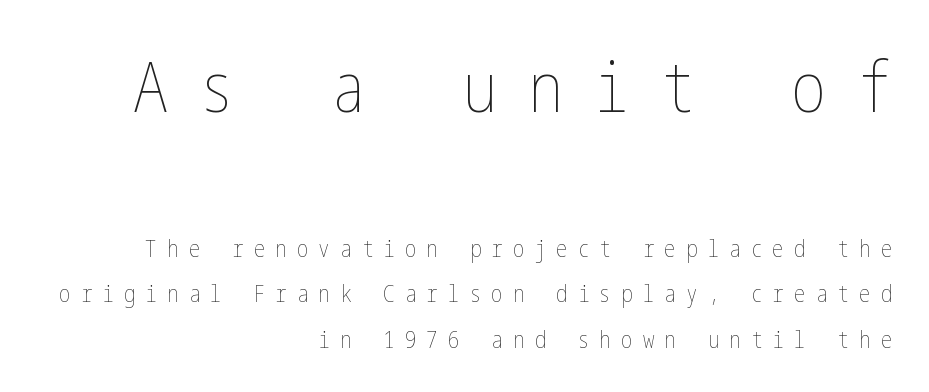
This sample trades compactness for vertical openness between lines. This is roman type, the default non-slanted kind. In terms of letterspacing, this is a distinctly airy, spread setting. This is not heavy type; no bold has been used.
